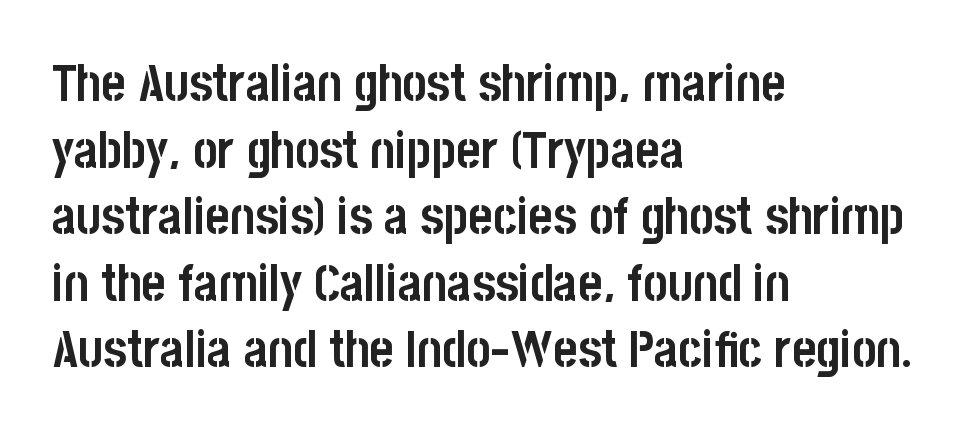
The image shows 52 px semibold, condensed sans-serif type, upright; set left-aligned, normal line spacing (1.28x), normal letter spacing, not underlined; low stroke contrast and a large x-height.
